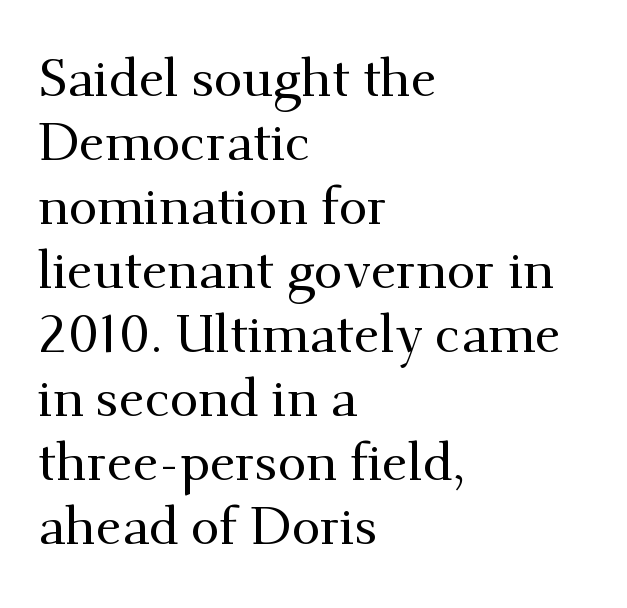
The image shows 52 px serif type, upright; set left-aligned, line spacing 1.23x, normal letter spacing, not underlined; medium stroke contrast and a small x-height.
